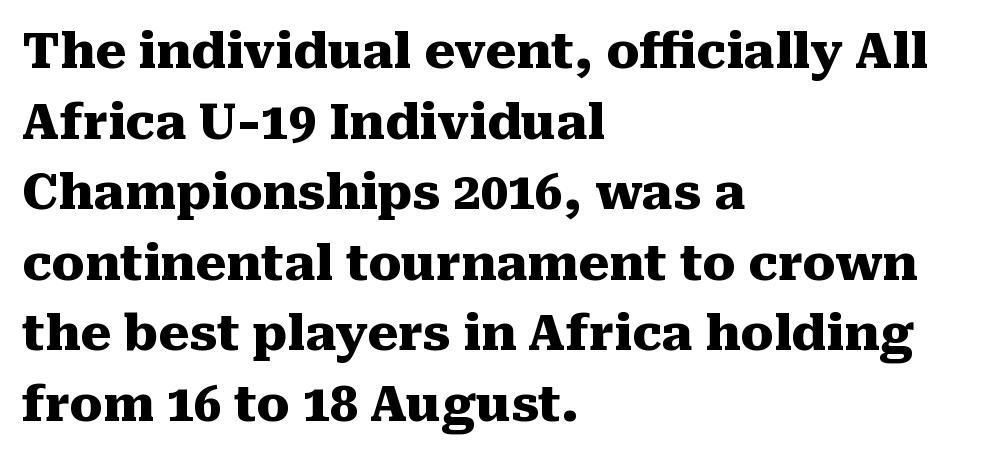
Q: Is the text bold? A: Yes.
Q: Is the text italic (slanted)? A: No, it is upright.
Q: Is the typeface a serif or a sans-serif typeface? A: Serif.
Q: Is the text underlined? A: No.
Q: How is the paragraph aligned? A: Left-aligned.
Q: Is the spacing between letters normal or unusually wide? A: Normal.
Q: Is the spacing between lines tight, normal or loose? A: Normal.
Q: Width (condensed, normal, or wide)? A: Normal.
Q: Stroke contrast? A: Medium.
Q: x-height? A: Medium.
Q: Monospaced? A: No.
